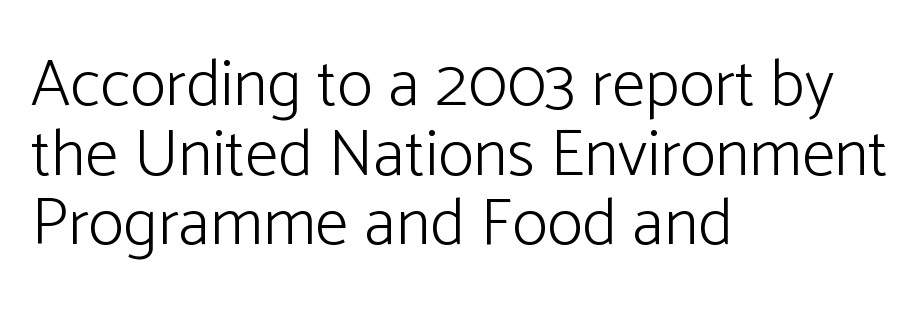
{"serif": "no", "italic": "no", "bold": "no", "weight": "light", "width": "normal", "stroke_contrast": "low", "x_height": "medium", "monospaced": "no", "underline": "no", "align": "left", "line_spacing": "tight", "line_spacing_ratio": 1.04, "letter_spacing": "normal", "letter_spacing_em": 0.0, "glyph_px": 67}
